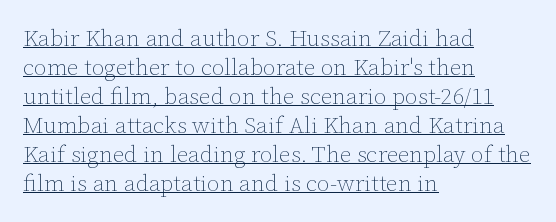
Q: Is the text bold? A: No.
Q: Is the text italic (slanted)? A: No, it is upright.
Q: Is the text underlined? A: Yes.
Q: How is the paragraph aligned? A: Left-aligned.
Q: Is the spacing between letters normal or unusually wide? A: Normal.
Q: Is the spacing between lines tight, normal or loose? A: Normal.
